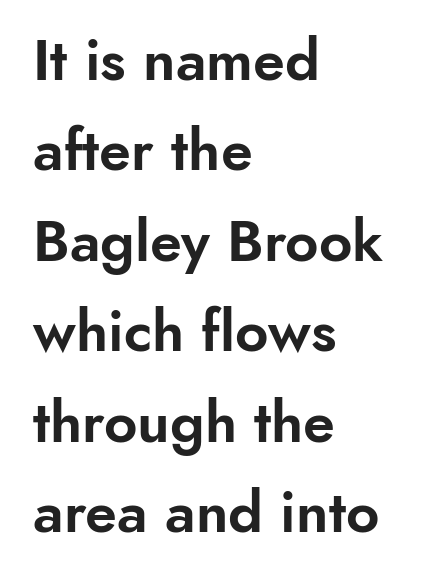
Q: Is the text italic (slanted)? A: No, it is upright.
Q: Is the typeface a serif or a sans-serif typeface? A: Sans-serif.
Q: Is the text underlined? A: No.
Q: How is the paragraph aligned? A: Left-aligned.
Q: Is the spacing between letters normal or unusually wide? A: Normal.
Q: Is the spacing between lines tight, normal or loose? A: Normal.
Q: Width (condensed, normal, or wide)? A: Normal.
Q: Stroke contrast? A: Low.
Q: x-height? A: Small.
Q: Monospaced? A: No.
